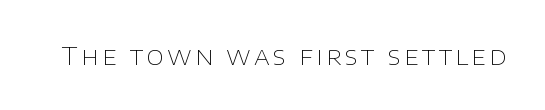
The type sits square on the baseline with zero lean. The strip under each line holds only bare page. Stroke thickness stays within the range of a standard reading face or lighter.
